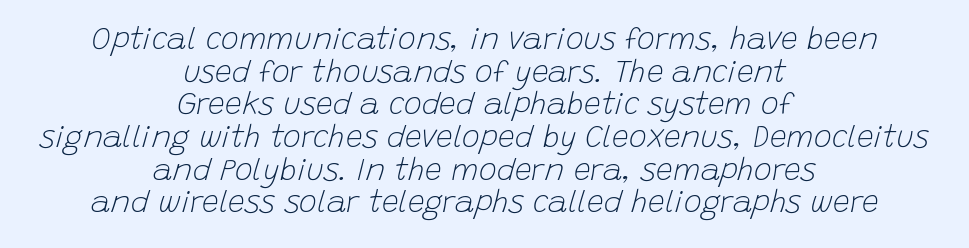
The typography opts for an oblique posture over an upright one. Words appear dense and cohesive because spacing is normal. Reading down the column, the eye jumps only a short way to each next line. Weight: not bold — regular or lighter. A typesetter would call this proportional, since set widths differ per character. No word sits above an underline.
